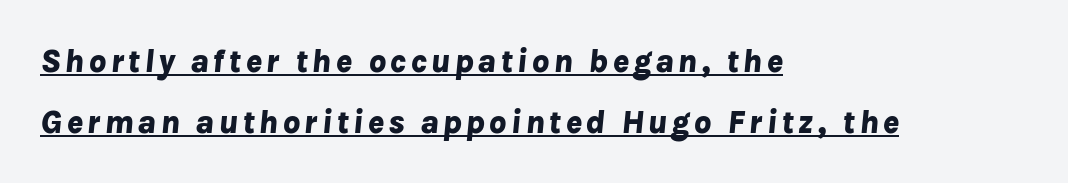
Q: Is the text bold? A: Yes.
Q: Is the text italic (slanted)? A: Yes, it leans right by about 8 degrees.
Q: Is the text underlined? A: Yes.
Q: How is the paragraph aligned? A: Left-aligned.
Q: Width (condensed, normal, or wide)? A: Normal.
Q: Stroke contrast? A: Low.
Q: x-height? A: Medium.
Q: Monospaced? A: No.
